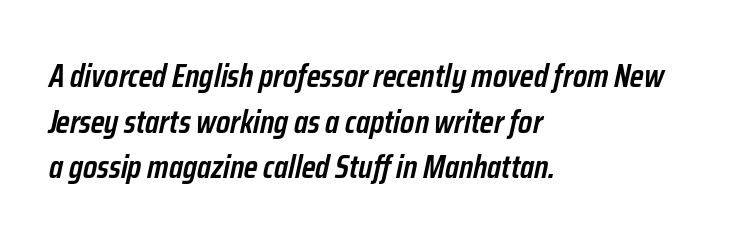
The image shows 33 px semibold, condensed type, italic (leaning right); set left-aligned, normal line spacing (1.38x), normal letter spacing, not underlined; low stroke contrast and a medium x-height.
